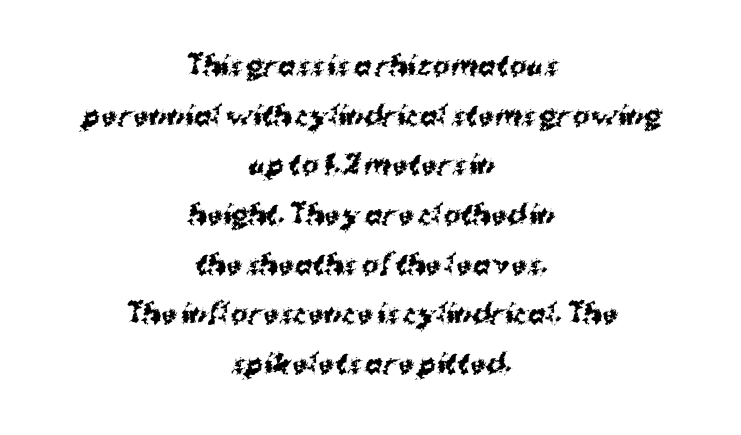
{"bold": "yes", "underline": "no", "align": "center", "line_spacing": "loose", "line_spacing_ratio": 1.91, "letter_spacing": "normal", "letter_spacing_em": 0.0, "glyph_px": 26}
